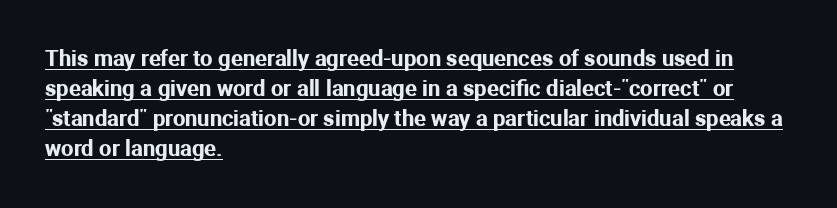
The image shows 22 px text type, upright; set left-aligned, normal line spacing (1.37x), normal letter spacing, underlined.
